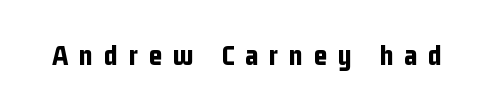
Q: Is the text bold? A: Yes.
Q: Is the text italic (slanted)? A: No, it is upright.
Q: Is the typeface a serif or a sans-serif typeface? A: Sans-serif.
Q: Is the text underlined? A: No.
Q: Is the spacing between letters normal or unusually wide? A: Unusually wide.
Q: Width (condensed, normal, or wide)? A: Condensed.
Q: Stroke contrast? A: Low.
Q: x-height? A: Medium.
Q: Monospaced? A: No.
